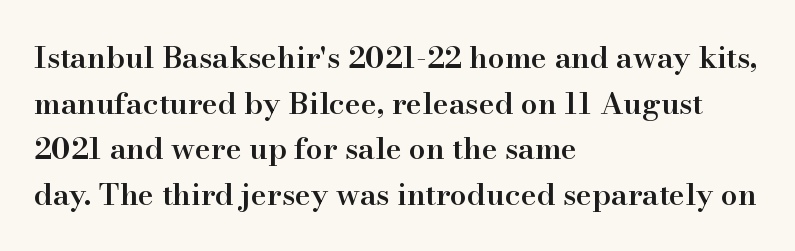
Q: Is the text bold? A: Semi-bold.
Q: Is the text italic (slanted)? A: No, it is upright.
Q: Is the typeface a serif or a sans-serif typeface? A: Serif.
Q: Is the text underlined? A: No.
Q: How is the paragraph aligned? A: Left-aligned.
Q: Is the spacing between letters normal or unusually wide? A: Normal.
Q: Is the spacing between lines tight, normal or loose? A: Normal.
Q: Width (condensed, normal, or wide)? A: Normal.
Q: Stroke contrast? A: High.
Q: x-height? A: Small.
Q: Monospaced? A: No.
